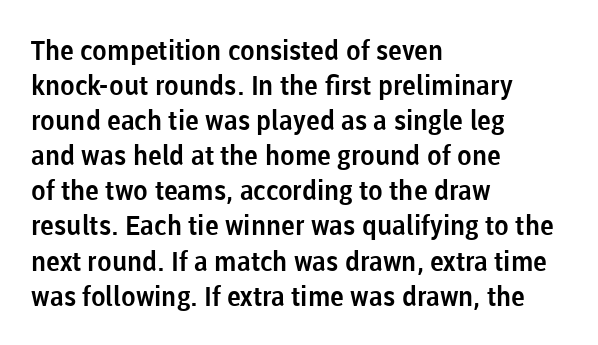
In CSS terms this would be text-align: left. Does the lettering tilt? It doesn't — this is upright. The strip under each line holds only bare page. Each word holds together tightly as a unit, with standard inter-letter gaps. These lines sit exactly where default settings would place them.
